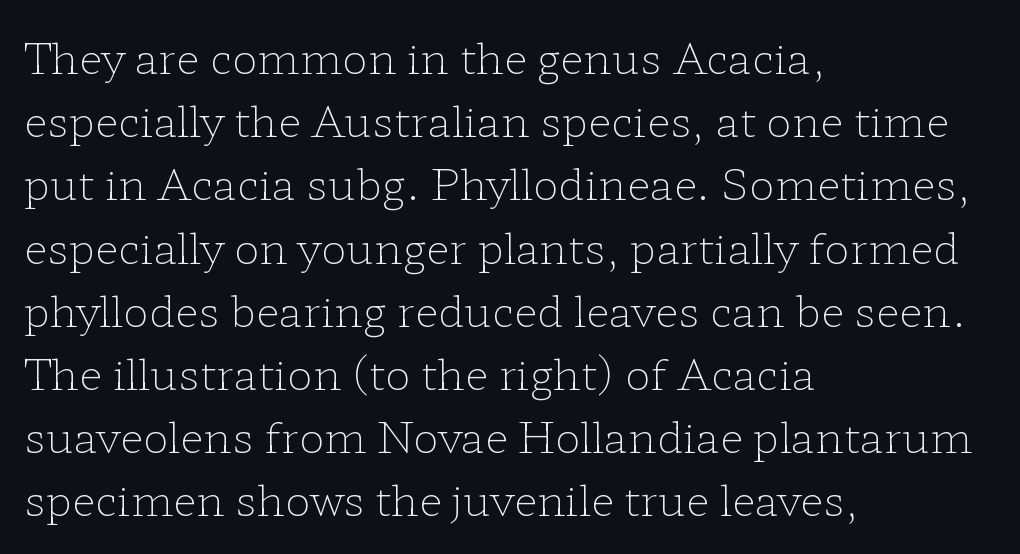
The image shows 43 px light, wide serif type, upright; set left-aligned, normal line spacing (1.47x), normal letter spacing, not underlined; low stroke contrast and a medium x-height.
